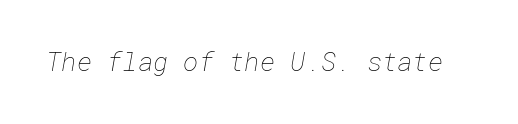
The image shows 26 px text type; set normal letter spacing, not underlined.
